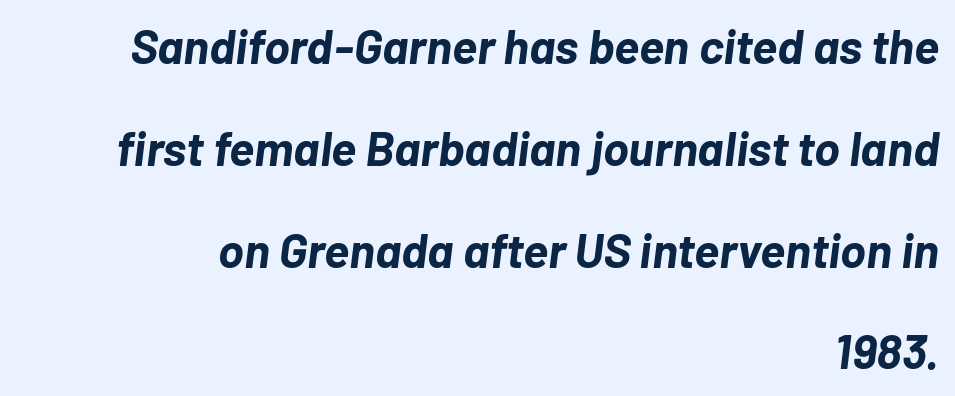
Q: Is the text bold? A: Yes.
Q: Is the text italic (slanted)? A: Yes, it leans right by about 7 degrees.
Q: Is the text underlined? A: No.
Q: How is the paragraph aligned? A: Right-aligned.
Q: Is the spacing between letters normal or unusually wide? A: Normal.
Q: Is the spacing between lines tight, normal or loose? A: Loose.
Q: Width (condensed, normal, or wide)? A: Normal.
Q: Stroke contrast? A: Low.
Q: x-height? A: Medium.
Q: Monospaced? A: No.
